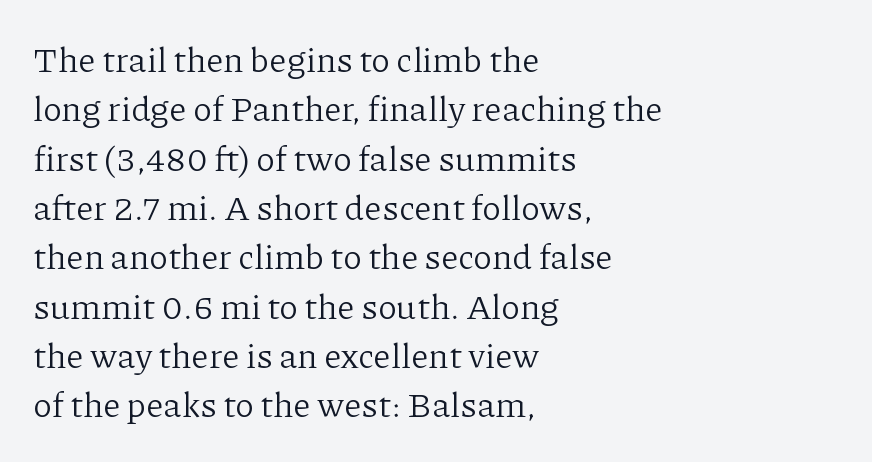
{"serif": "yes", "italic": "no", "bold": "no", "weight": "light", "width": "normal", "stroke_contrast": "low", "x_height": "medium", "monospaced": "no", "underline": "no", "align": "left", "line_spacing": "normal", "line_spacing_ratio": 1.41, "letter_spacing": "normal", "letter_spacing_em": 0.0, "glyph_px": 35}
